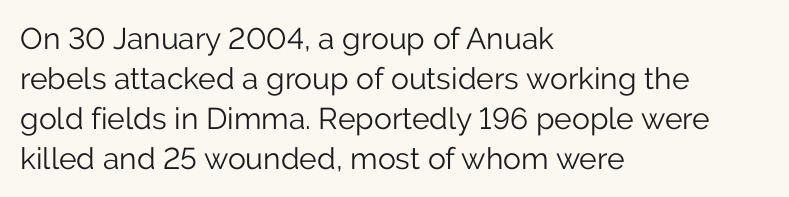
Descenders hang freely into open space. Is there any slant? The stems are plumb. A student would call this left alignment; a typographer would say flush left, rag right. The passage shown is typed in a proportional face where columns would drift. The designer left line spacing at the default.
